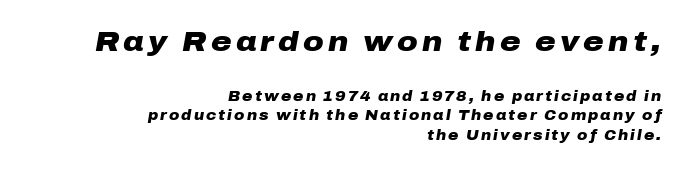
In terms of posture, this sample is oblique. Reading top to bottom, the characters get smaller at the block break. The rendering uses natural spacing where letterforms have individual widths. The passage shown stacks its lines at a standard gap.
